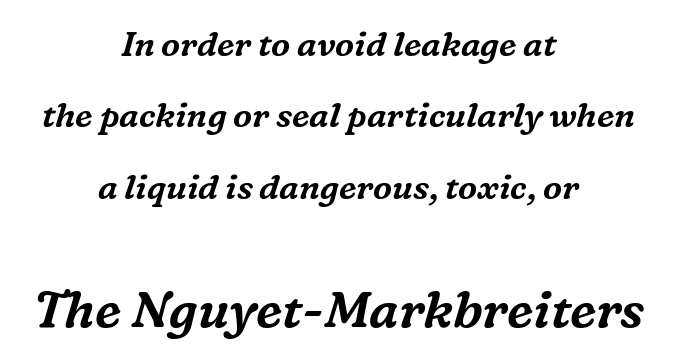
Q: Is the text italic (slanted)? A: Yes, it leans right by about 16 degrees.
Q: Is the typeface a serif or a sans-serif typeface? A: Serif.
Q: Is the text underlined? A: No.
Q: How is the paragraph aligned? A: Centered.
Q: Is the spacing between letters normal or unusually wide? A: Normal.
Q: Is the spacing between lines tight, normal or loose? A: Loose.
Q: Which block of text is set in a larger size, the first (top) or the second (bottom)? A: The second (bottom) one.
Q: Width (condensed, normal, or wide)? A: Normal.
Q: Stroke contrast? A: Medium.
Q: x-height? A: Medium.
Q: Monospaced? A: No.
